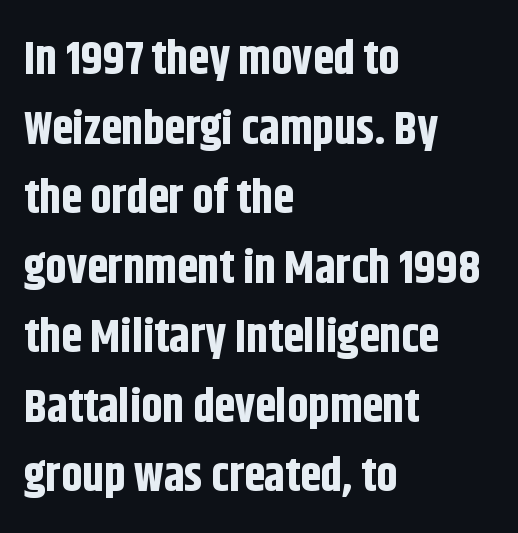
The image shows 47 px bold, condensed sans-serif type, upright; set left-aligned, normal line spacing (1.48x), normal letter spacing, not underlined; low stroke contrast and a large x-height.
